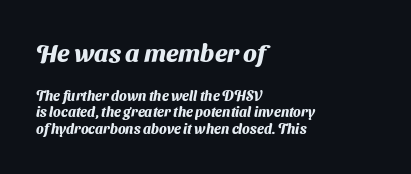
The image shows 25 px bold type; set left-aligned, line spacing 1.19x, normal letter spacing, not underlined; the first (top) block is 1.79x larger.
